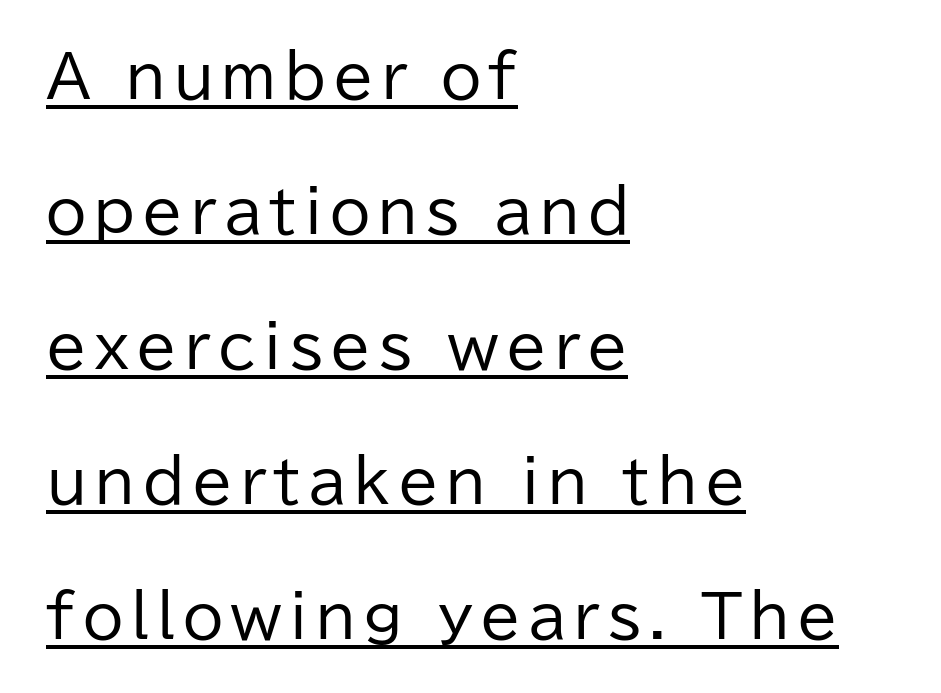
Summary of weight: not heavy and not bold. Unlike a traditional serif, this face leaves its strokes unadorned. This sample has the flowing, uneven cadence of proportional lettering. The lettering holds an erect, upright posture throughout. Quick note: underline on. Rows of type keep a wide berth in the vertical direction.
